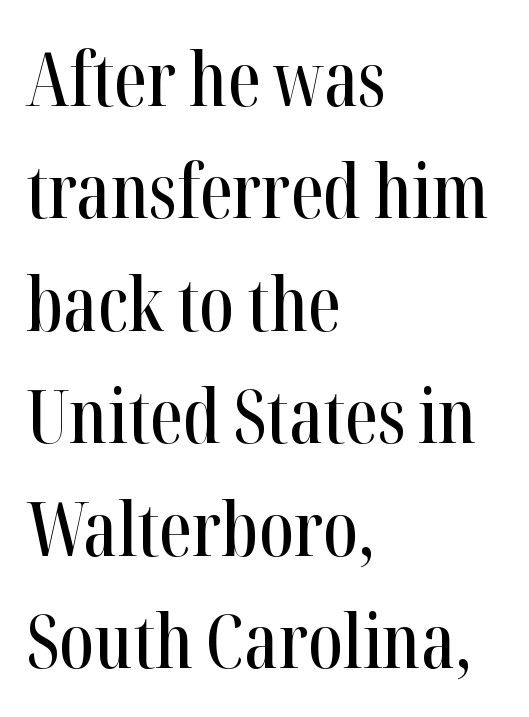
{"serif": "yes", "italic": "no", "width": "condensed", "stroke_contrast": "high", "x_height": "medium", "monospaced": "no", "underline": "no", "align": "left", "line_spacing": "normal", "line_spacing_ratio": 1.52, "letter_spacing": "normal", "letter_spacing_em": 0.0, "glyph_px": 74}
